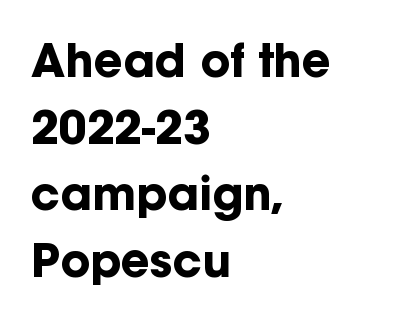
The image shows 45 px bold sans-serif type, upright; set left-aligned, normal line spacing (1.48x), normal letter spacing, not underlined; low stroke contrast and a medium x-height.
